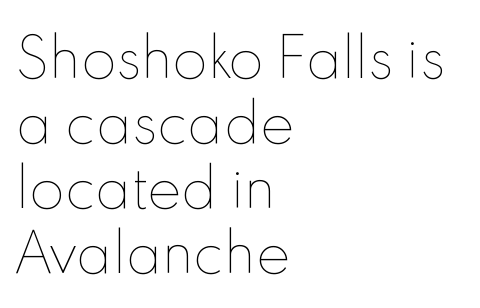
{"italic": "no", "bold": "no", "weight": "thin", "width": "normal", "x_height": "small", "monospaced": "no", "underline": "no", "align": "left", "line_spacing": "normal", "line_spacing_ratio": 1.25, "letter_spacing": "normal", "letter_spacing_em": 0.0, "glyph_px": 52}
